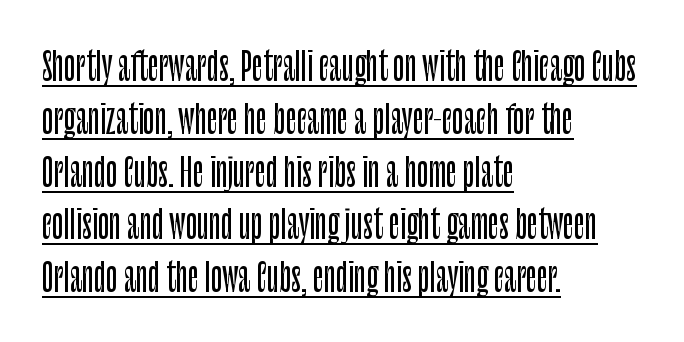
Ordinary non-slanted type is in use. Evenly set lines give the paragraph a standard silhouette. The rendering uses natural spacing where letterforms have individual widths. The horizontal fit of the characters is conventional and even. Look at the bottom of the vertical strokes: they stop flat, with no serifs. A rule runs beneath these lines of type.
